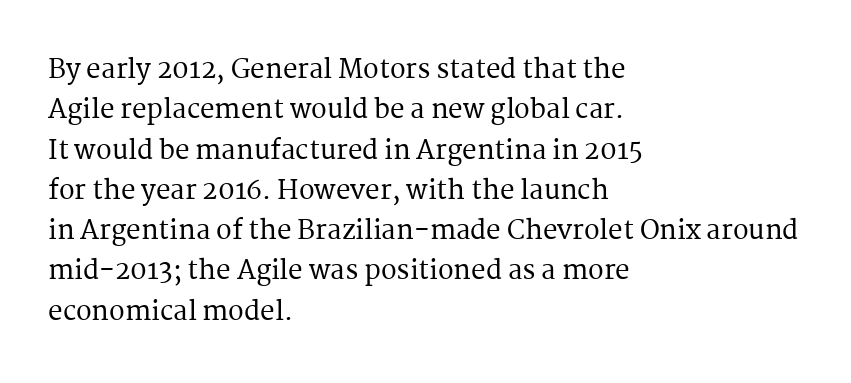
This rendering uses left alignment, leaving the right contour irregular. The vertical gap from one line to the next is medium. The space beneath each line is pristine and unruled. Does extra space separate the letters? No, they use regular spacing. Every character sits straight up, as roman type does.
